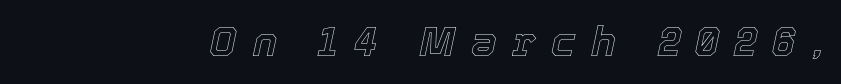
{"italic": "yes", "lean": "right", "slant_degrees": 12, "width": "normal", "x_height": "medium", "monospaced": "no", "underline": "no", "letter_spacing": "wide", "letter_spacing_em": 0.38, "glyph_px": 41}
